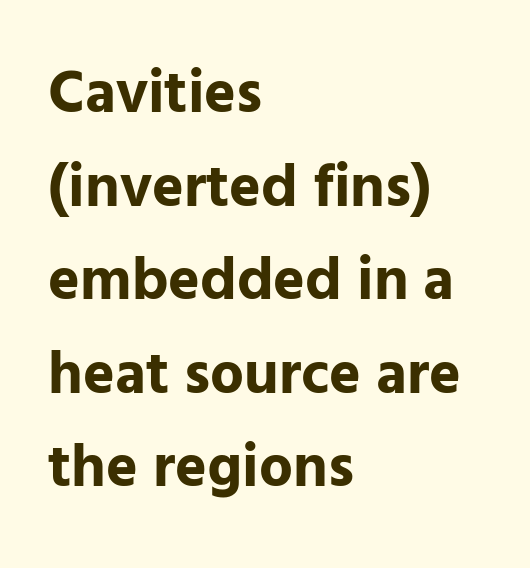
Letter spacing: default. Nothing sits at the stroke ends, so this counts as sans-serif. In terms of posture, this sample is upright. These lines are rendered in a variable-pitch font. The rows are spaced the way most documents space them.
